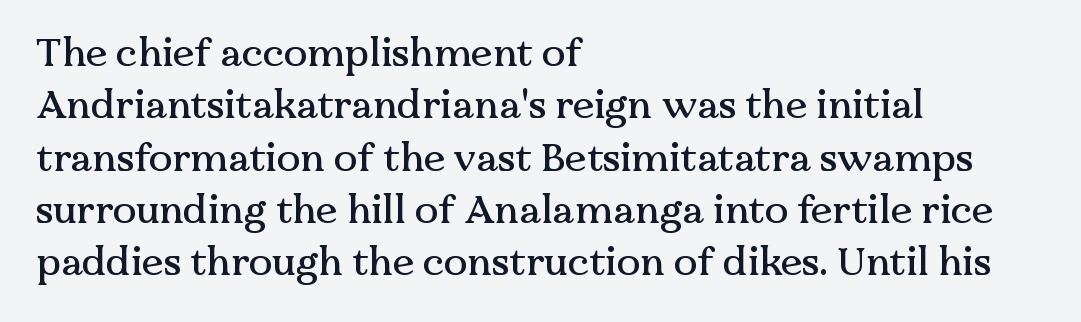
A typesetter would call this leading conventional body-copy spacing. Varying glyph widths throughout — classic text-font behaviour. Do the letters lean? They stand straight. In terms of letterspacing, this is plain default setting. Line beginnings align vertically; line endings do not.
